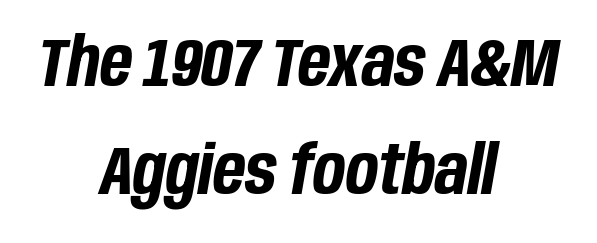
Q: Is the text bold? A: Yes.
Q: Is the text italic (slanted)? A: Yes, it leans right by about 10 degrees.
Q: Is the text underlined? A: No.
Q: How is the paragraph aligned? A: Centered.
Q: Is the spacing between letters normal or unusually wide? A: Normal.
Q: Is the spacing between lines tight, normal or loose? A: Normal.
Q: Width (condensed, normal, or wide)? A: Condensed.
Q: Stroke contrast? A: Low.
Q: x-height? A: Large.
Q: Monospaced? A: No.
